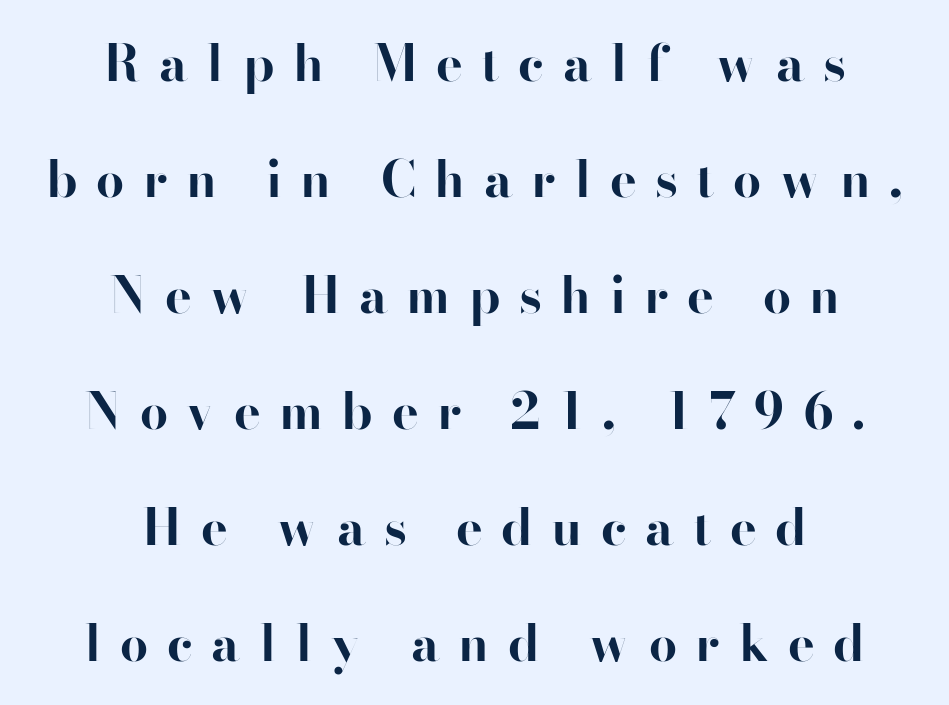
A great deal of white space separates one row of letters from the next. You could only call the tracking loose — the letters float apart. One-word summary of the alignment: center. A typesetter would mark this as roman, not italic.
